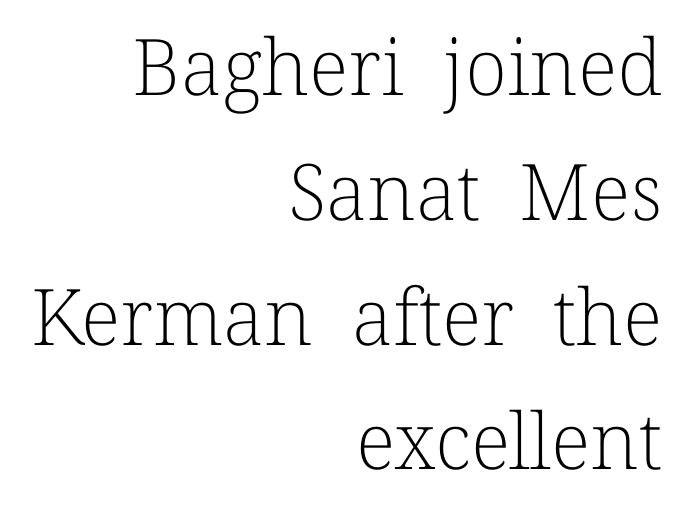
The image shows 78 px light serif type, upright; set right-aligned, normal line spacing (1.6x), normal letter spacing, not underlined; low stroke contrast and a medium x-height.
